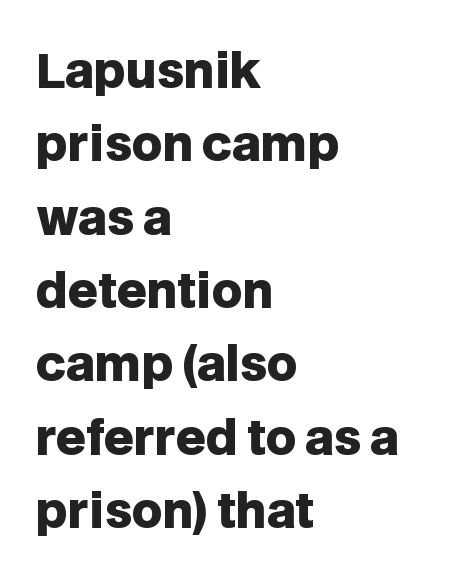
{"serif": "no", "italic": "no", "bold": "yes", "weight": "heavy", "width": "normal", "stroke_contrast": "low", "x_height": "large", "monospaced": "no", "underline": "no", "align": "left", "line_spacing": "normal", "line_spacing_ratio": 1.56, "letter_spacing": "normal", "letter_spacing_em": 0.0, "glyph_px": 47}
